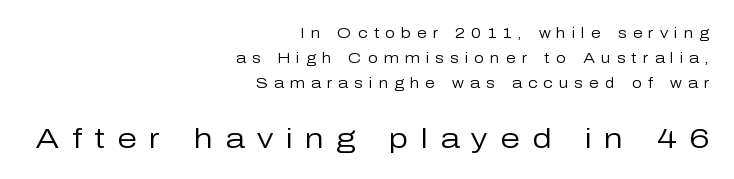
Posture: straight, roman, zero tilt. The gaps between neighbouring characters are conspicuously large. Vertical stems look standard width or narrower in stroke. The lines in this sample share a right terminus and differ only in where they begin. Varying glyph widths throughout — classic text-font behaviour.
